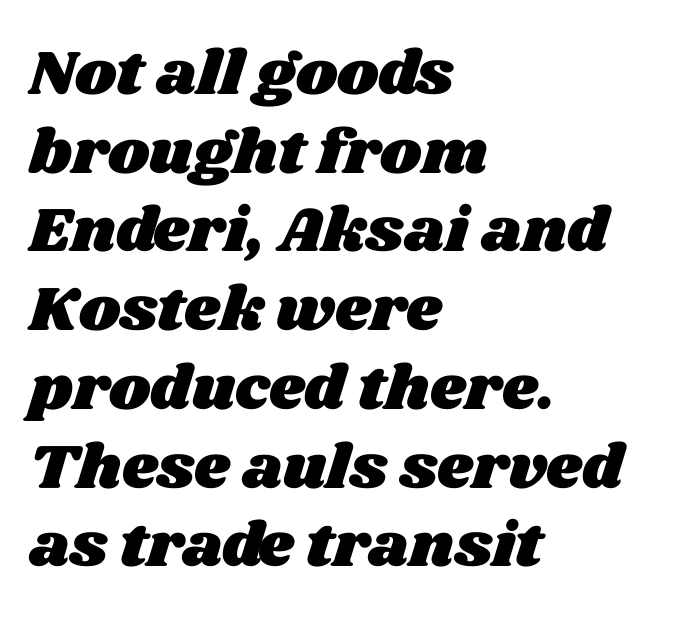
Regular leading. How are the letters spaced? Ordinarily, with no added tracking. The passage shown is typed in a proportional face where columns would drift. The space beneath each line is pristine and unruled. Line starts are locked; line ends wander.
